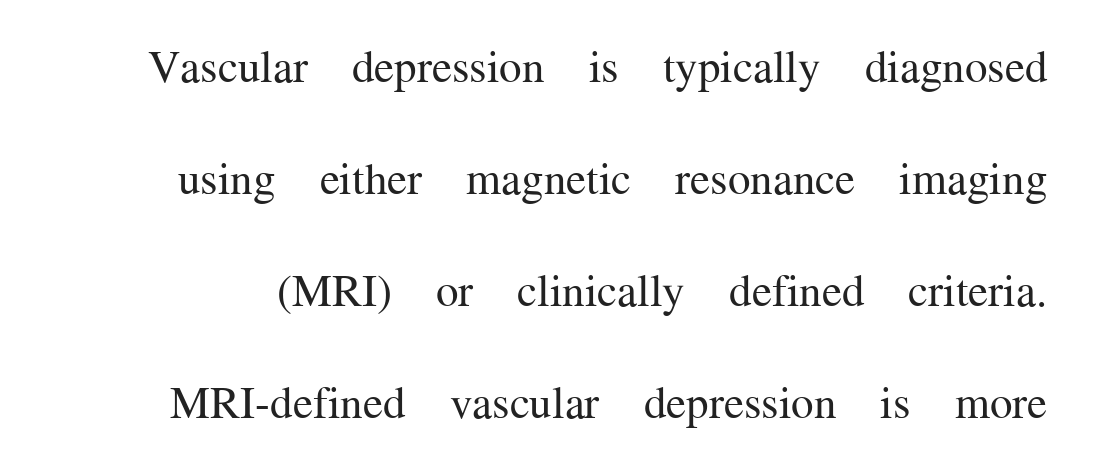
The font is comparable to plain body text, perhaps lighter. The specimen omits any rule beneath the text block's lines. These lines are rendered in a variable-pitch font. Small tapered or slab feet sit at the stroke ends, so this counts as serif. Is there any slant? The stems are plumb. Students, observe: this is what heavily led, spacious text looks like.
